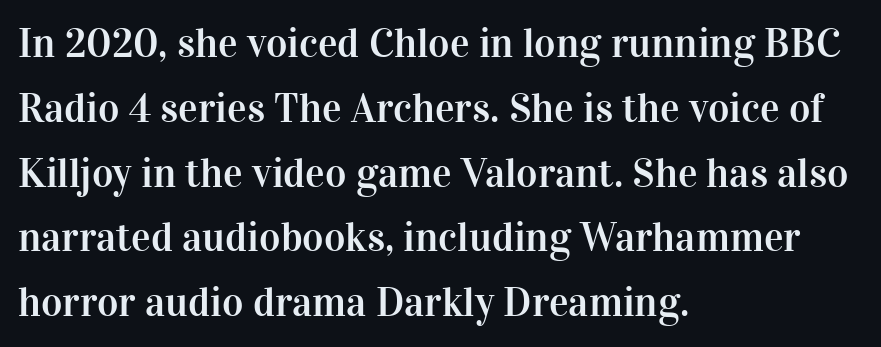
Character widths vary here, with narrow letters taking less room than wide ones. Does extra space separate the letters? No, they use regular spacing. Successive baselines arrive at the customary interval. The glyphs in this specimen are seriffed.
